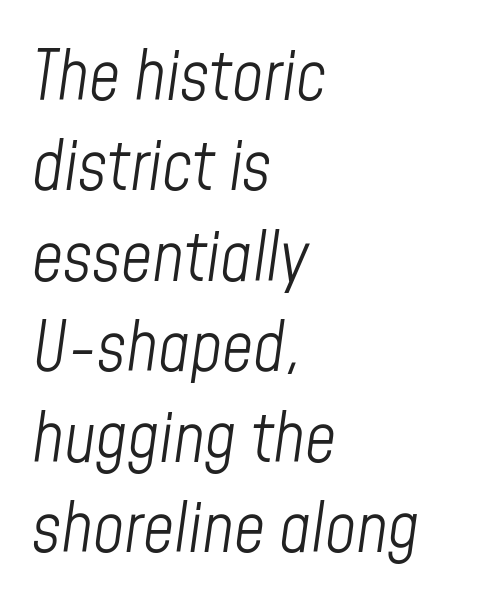
{"italic": "yes", "lean": "right", "slant_degrees": 8, "bold": "no", "weight": "light", "width": "condensed", "stroke_contrast": "low", "x_height": "medium", "monospaced": "no", "underline": "no", "align": "left", "line_spacing": "normal", "line_spacing_ratio": 1.33, "letter_spacing": "normal", "letter_spacing_em": 0.0, "glyph_px": 68}
